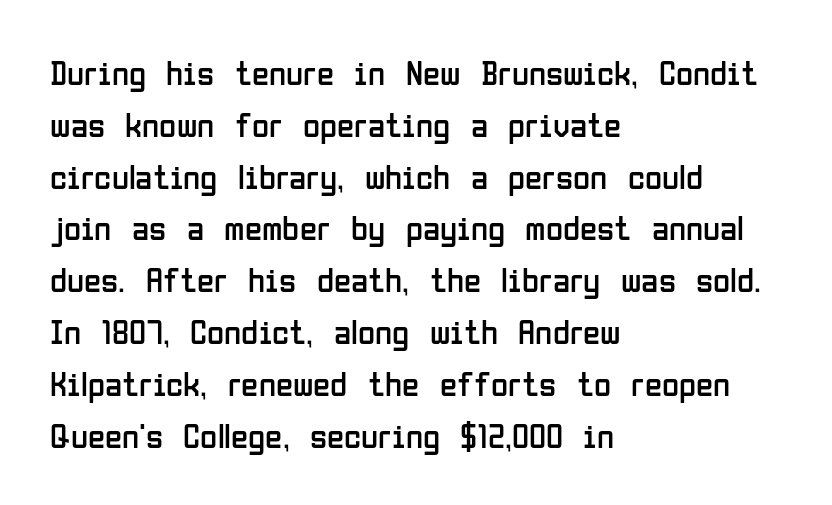
The rendering anchors every line to the left-hand side. The baseline area is clear. Varying glyph widths throughout — classic text-font behaviour. Weight: in the light-to-regular range. Observe the absence of serifs on each vertical stroke in this sample.
